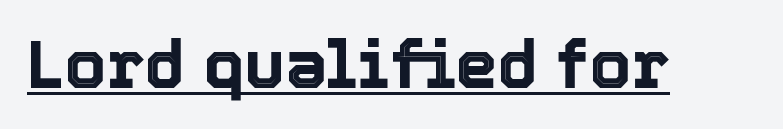
Q: Is the text italic (slanted)? A: No, it is upright.
Q: Is the text underlined? A: Yes.
Q: Is the spacing between letters normal or unusually wide? A: Normal.
Q: Width (condensed, normal, or wide)? A: Normal.
Q: x-height? A: Medium.
Q: Monospaced? A: No.
